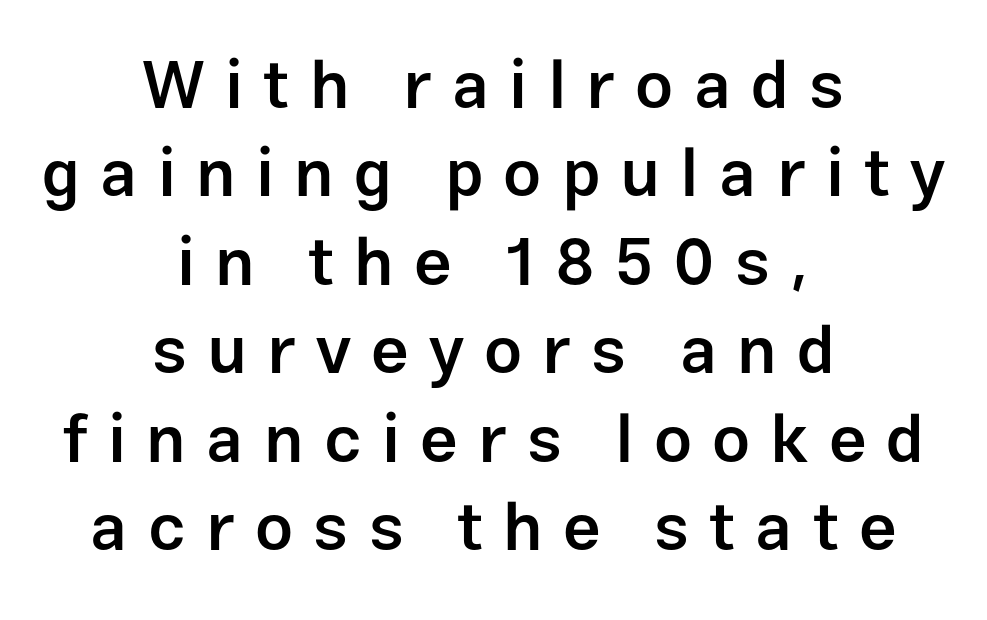
{"serif": "no", "italic": "no", "bold": "semi", "weight": "semibold", "width": "normal", "stroke_contrast": "low", "x_height": "medium", "monospaced": "no", "underline": "no", "align": "center", "line_spacing": "normal", "line_spacing_ratio": 1.32, "letter_spacing": "wide", "letter_spacing_em": 0.3, "glyph_px": 67}
